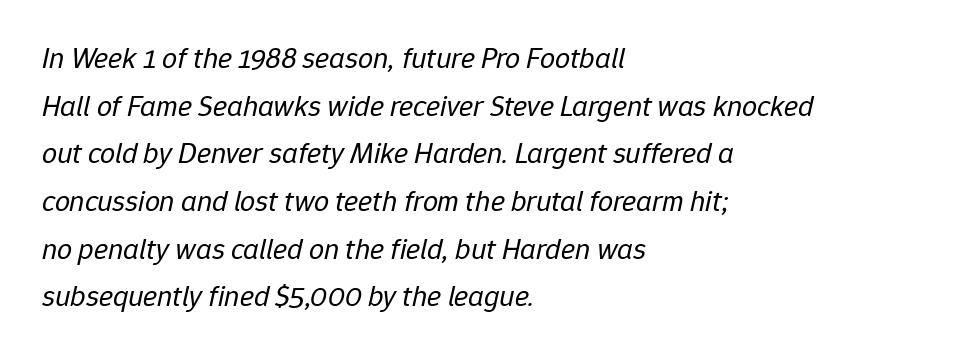
The image shows 30 px regular-weight type, italic (leaning right); set left-aligned, normal line spacing (1.59x), normal letter spacing, not underlined; low stroke contrast and a medium x-height.
